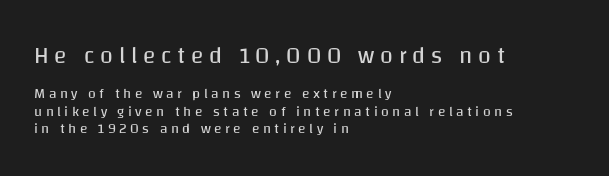
The image shows 23 px text type, upright; set left-aligned, line spacing 1.22x, unusually wide letter spacing (+0.25 em), not underlined; the first (top) block is 1.64x larger.
